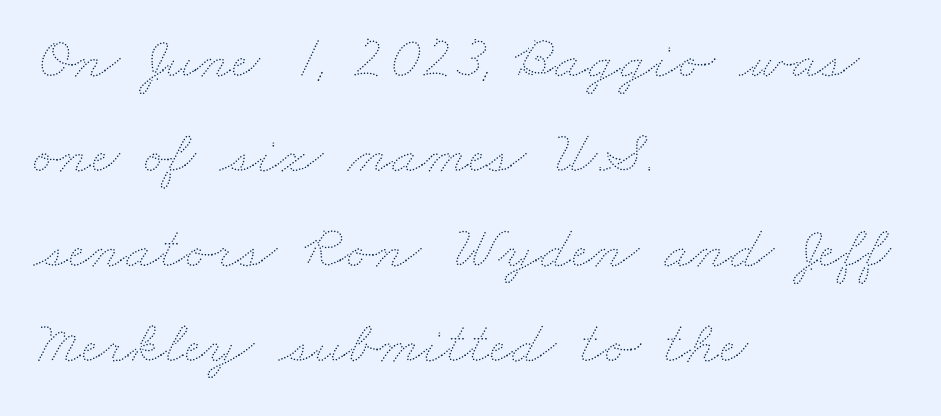
Q: Is the text bold? A: No.
Q: Is the text underlined? A: No.
Q: How is the paragraph aligned? A: Left-aligned.
Q: Is the spacing between letters normal or unusually wide? A: Normal.
Q: Is the spacing between lines tight, normal or loose? A: Normal.
Q: Width (condensed, normal, or wide)? A: Wide.
Q: Stroke contrast? A: Medium.
Q: x-height? A: Small.
Q: Monospaced? A: No.
